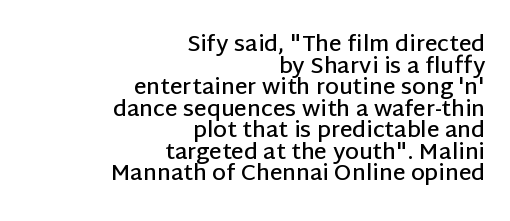
{"italic": "no", "bold": "semi", "underline": "no", "align": "right", "line_spacing": "tight", "line_spacing_ratio": 0.98, "letter_spacing": "normal", "letter_spacing_em": 0.0, "glyph_px": 22}
